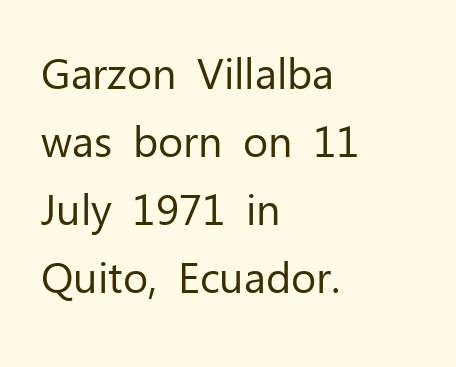
The image shows 43 px regular-weight sans-serif type, upright; set left-aligned, normal line spacing (1.58x), normal letter spacing, not underlined; low stroke contrast and a medium x-height.
